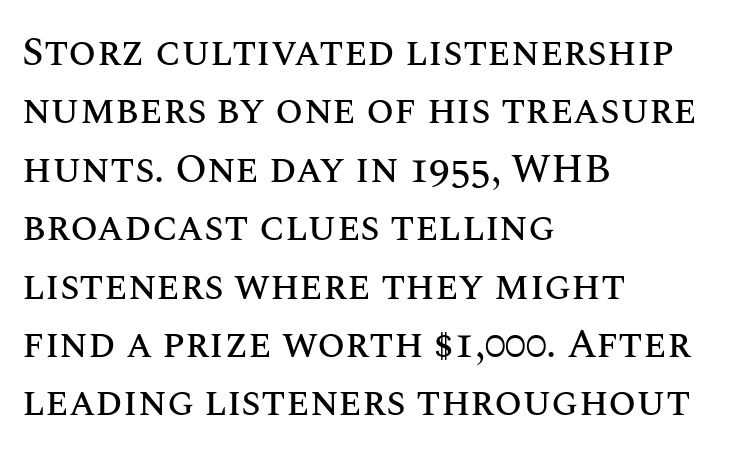
{"italic": "no", "width": "normal", "stroke_contrast": "medium", "x_height": "large", "monospaced": "no", "underline": "no", "align": "left", "line_spacing": "normal", "line_spacing_ratio": 1.46, "letter_spacing": "normal", "letter_spacing_em": 0.0, "glyph_px": 40}
